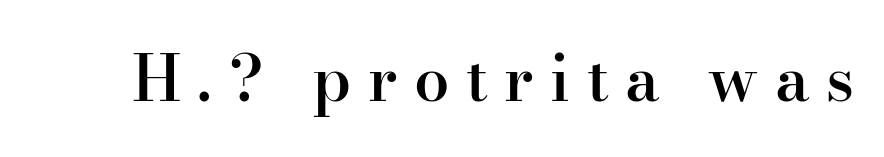
The image shows 63 px semibold serif type, upright; set unusually wide letter spacing (+0.26 em), not underlined; high stroke contrast and a small x-height.
